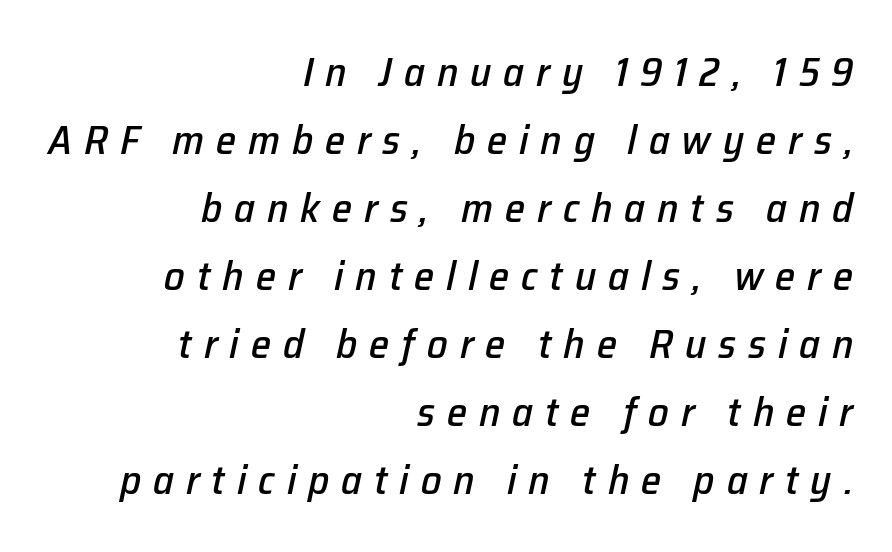
Q: Is the text italic (slanted)? A: Yes, it leans right by about 12 degrees.
Q: Is the text underlined? A: No.
Q: How is the paragraph aligned? A: Right-aligned.
Q: Is the spacing between letters normal or unusually wide? A: Unusually wide.
Q: Is the spacing between lines tight, normal or loose? A: Normal.
Q: Width (condensed, normal, or wide)? A: Normal.
Q: Stroke contrast? A: Low.
Q: x-height? A: Medium.
Q: Monospaced? A: No.
